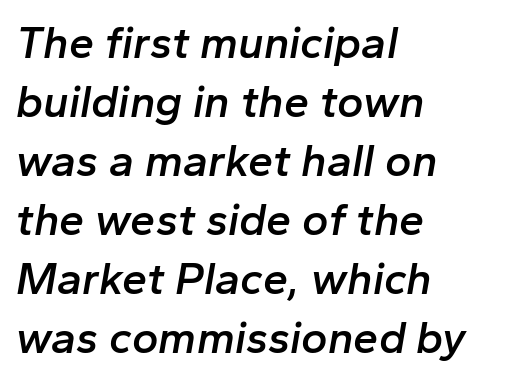
The image shows 45 px semibold type, italic (leaning right); set left-aligned, normal line spacing (1.31x), normal letter spacing, not underlined; low stroke contrast and a medium x-height.
